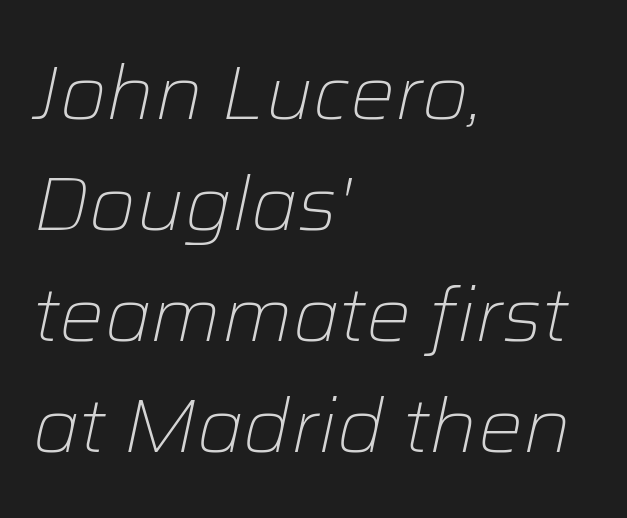
{"italic": "yes", "lean": "right", "slant_degrees": 12, "bold": "no", "weight": "light", "width": "normal", "stroke_contrast": "low", "x_height": "medium", "monospaced": "no", "underline": "no", "align": "left", "line_spacing": "normal", "line_spacing_ratio": 1.48, "letter_spacing": "normal", "letter_spacing_em": 0.0, "glyph_px": 75}
